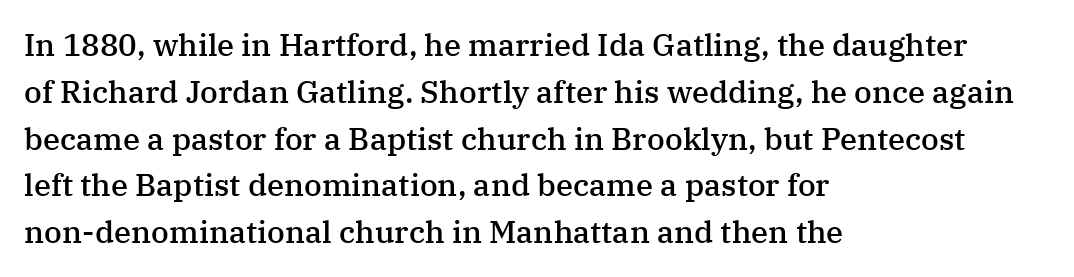
The rag falls on the right side of this text block. Honestly, the row spacing looks completely unremarkable. The type family on display is of the serif kind. A typesetter would call this proportional, since set widths differ per character.
